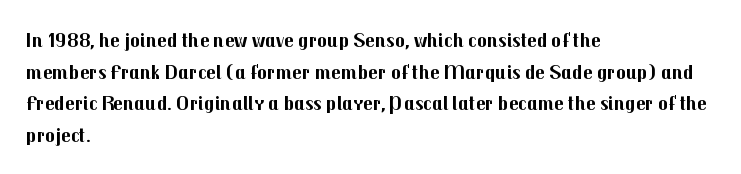
This is roman type, the default non-slanted kind. Observe the ordinary spacing: letters are neighbours, not strangers. The space between consecutive lines is moderate. Leftover space on each line is placed entirely after the last word. The string is rendered with underlining switched off. What weight is shown? A full bold with thick strokes.
